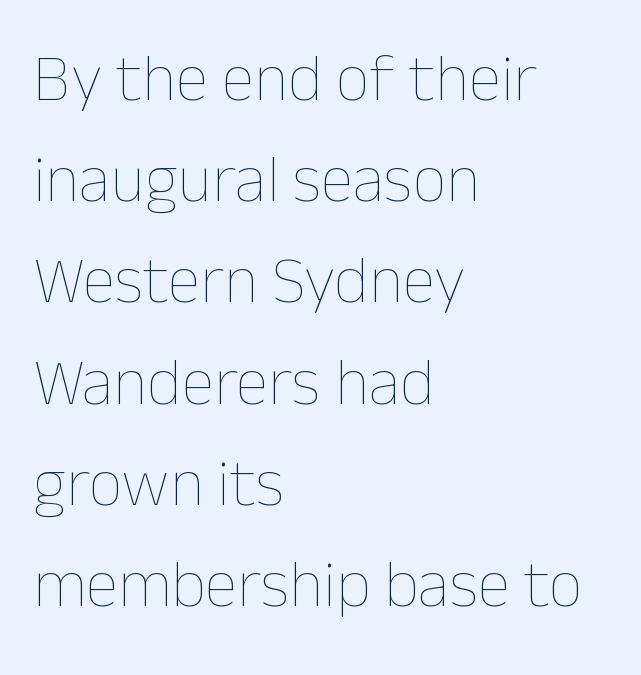
{"italic": "no", "bold": "no", "weight": "thin", "width": "normal", "stroke_contrast": "low", "x_height": "medium", "monospaced": "no", "underline": "no", "align": "left", "line_spacing": "normal", "line_spacing_ratio": 1.51, "letter_spacing": "normal", "letter_spacing_em": 0.0, "glyph_px": 67}
